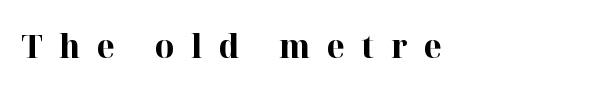
This rendering widens character spacing well past its baseline value. To sum up the face: it has serifs. This is roman type, the default non-slanted kind. Its strokes are broad and dark, the hallmark of bold type.
